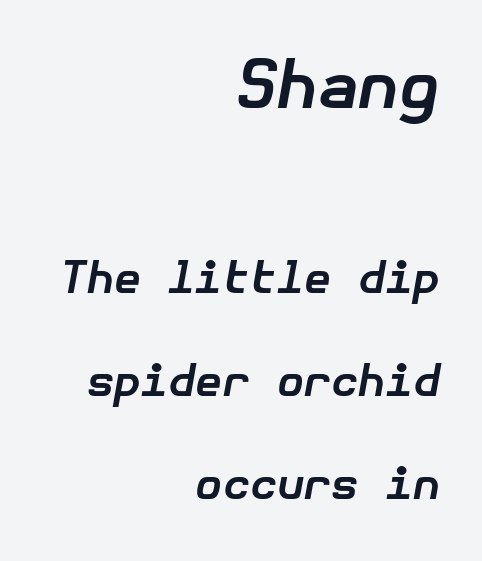
Q: Is the text bold? A: Yes.
Q: Is the text italic (slanted)? A: Yes, it leans right by about 10 degrees.
Q: Is the text underlined? A: No.
Q: How is the paragraph aligned? A: Right-aligned.
Q: Is the spacing between letters normal or unusually wide? A: Normal.
Q: Is the spacing between lines tight, normal or loose? A: Loose.
Q: Which block of text is set in a larger size, the first (top) or the second (bottom)? A: The first (top) one.
Q: Width (condensed, normal, or wide)? A: Normal.
Q: Stroke contrast? A: Low.
Q: x-height? A: Medium.
